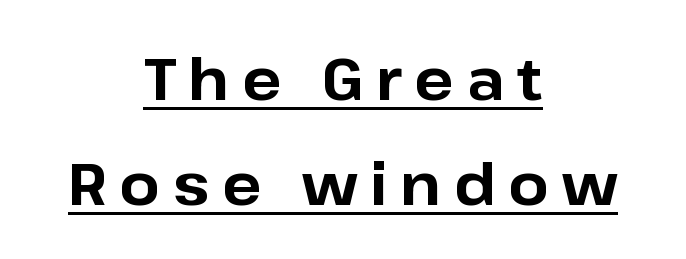
The image shows 58 px bold sans-serif type, upright; set centered, line spacing 1.81x, unusually wide letter spacing (+0.22 em), underlined; low stroke contrast and a medium x-height.
